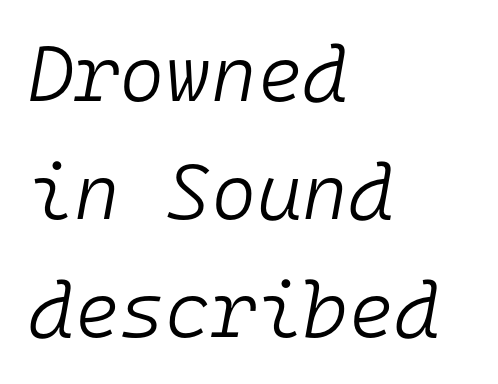
The image shows 78 px light type, italic (leaning right), monospaced; set left-aligned, normal line spacing (1.51x), normal letter spacing, not underlined; low stroke contrast and a medium x-height.
